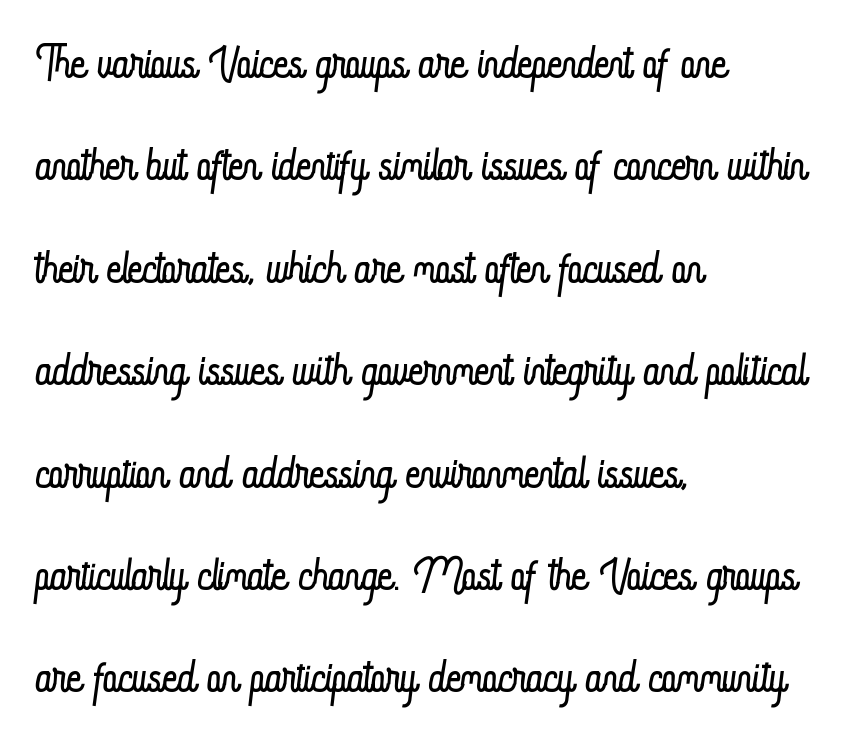
Q: Is the text bold? A: No.
Q: Is the text underlined? A: No.
Q: How is the paragraph aligned? A: Left-aligned.
Q: Is the spacing between letters normal or unusually wide? A: Normal.
Q: Is the spacing between lines tight, normal or loose? A: Normal.
Q: Width (condensed, normal, or wide)? A: Condensed.
Q: Stroke contrast? A: Low.
Q: x-height? A: Small.
Q: Monospaced? A: No.
